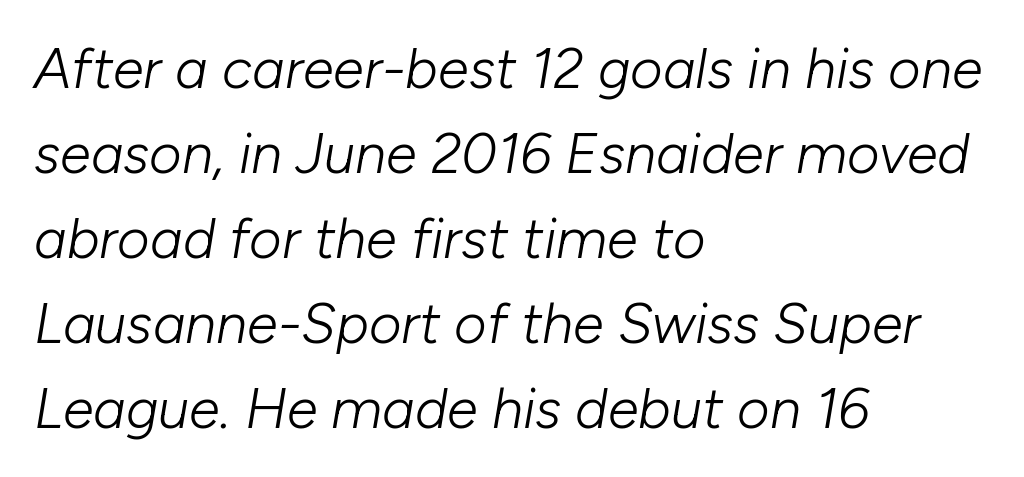
{"italic": "yes", "lean": "right", "slant_degrees": 10, "bold": "no", "weight": "light", "width": "normal", "stroke_contrast": "low", "x_height": "medium", "monospaced": "no", "underline": "no", "align": "left", "line_spacing": "normal", "line_spacing_ratio": 1.52, "letter_spacing": "normal", "letter_spacing_em": 0.0, "glyph_px": 56}
